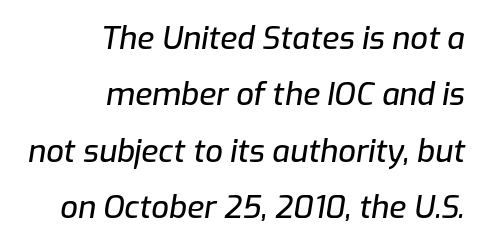
The rendering uses natural spacing where letterforms have individual widths. Words float on clear page, feet unadorned. The specimen reads as italic at a glance. In terms of letterspacing, this is plain default setting. Reading down the block, your eye finds every line finishing at a fixed right position.
